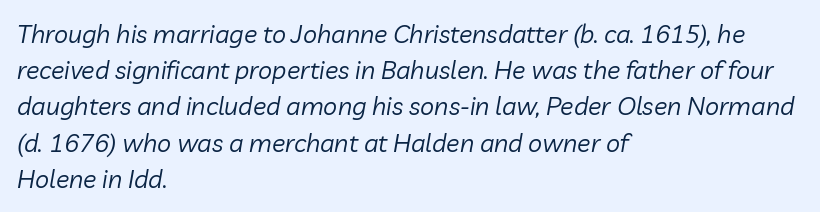
Slant detected: the letters are inclined. Successive baselines arrive at the customary interval. Underline: absent. These lines keep a tight, regular rhythm from letter to letter.
